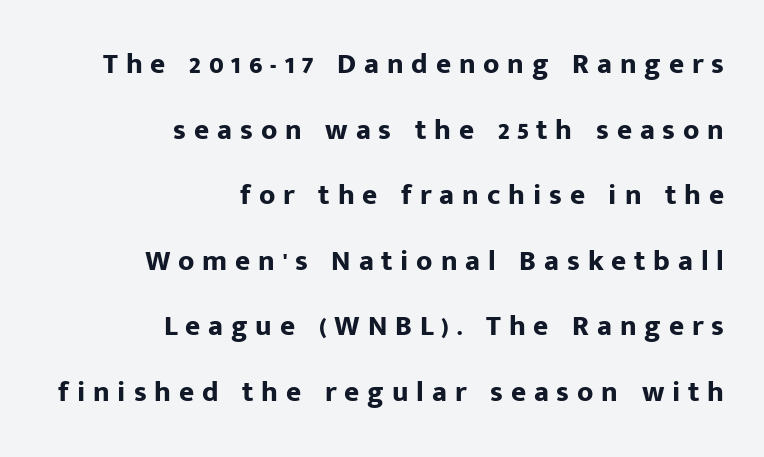
Q: Is the text bold? A: Yes.
Q: Is the text italic (slanted)? A: No, it is upright.
Q: Is the typeface a serif or a sans-serif typeface? A: Sans-serif.
Q: Is the text underlined? A: No.
Q: How is the paragraph aligned? A: Right-aligned.
Q: Is the spacing between letters normal or unusually wide? A: Unusually wide.
Q: Is the spacing between lines tight, normal or loose? A: Loose.
Q: Width (condensed, normal, or wide)? A: Normal.
Q: Stroke contrast? A: Low.
Q: x-height? A: Medium.
Q: Monospaced? A: No.
